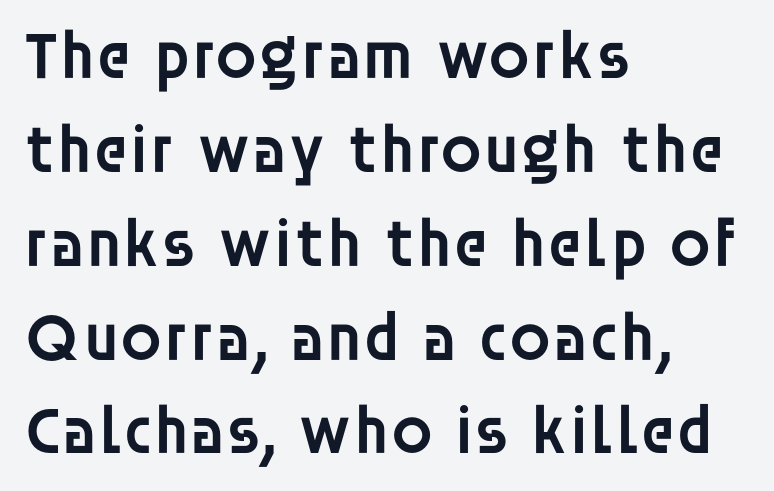
The image shows 68 px semibold sans-serif type, upright; set left-aligned, normal line spacing (1.38x), normal letter spacing, not underlined; low stroke contrast and a large x-height.
